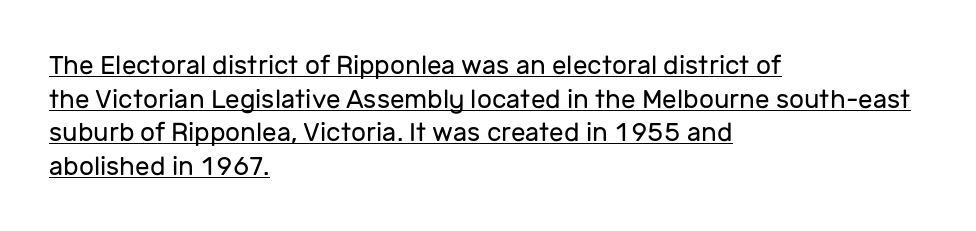
Unbolded letterforms with no extra heft. Inter-character spacing is left at the font's built-in metrics. Notice how the stems are strictly vertical — no italics here. Students, observe the line beneath the letters — that is underlining. Interline gaps are of average width in this sample. The paragraph has a hard left edge and a soft right edge.
